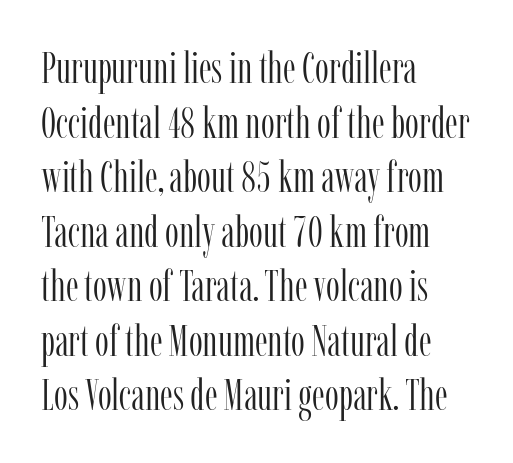
When letters stand straight like this, we call the style roman or upright. The line texture is even and compact thanks to regular tracking. Look at the bottom of the vertical strokes: they flare into serifs here. Which margin do the lines hug? The left one — the right edge is uneven.
